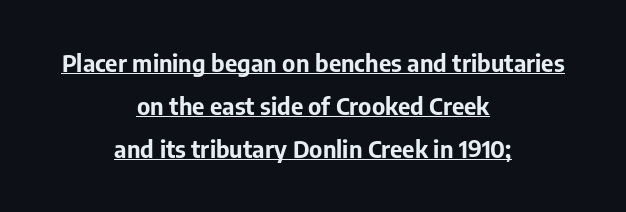
The type is set solid horizontally, with unmodified tracking. Every stem runs plumb, perpendicular to the baseline. The face used here appears with an underline applied. Horizontally, the lines are justified to the midpoint only. What weight is shown? A full bold with thick strokes.
